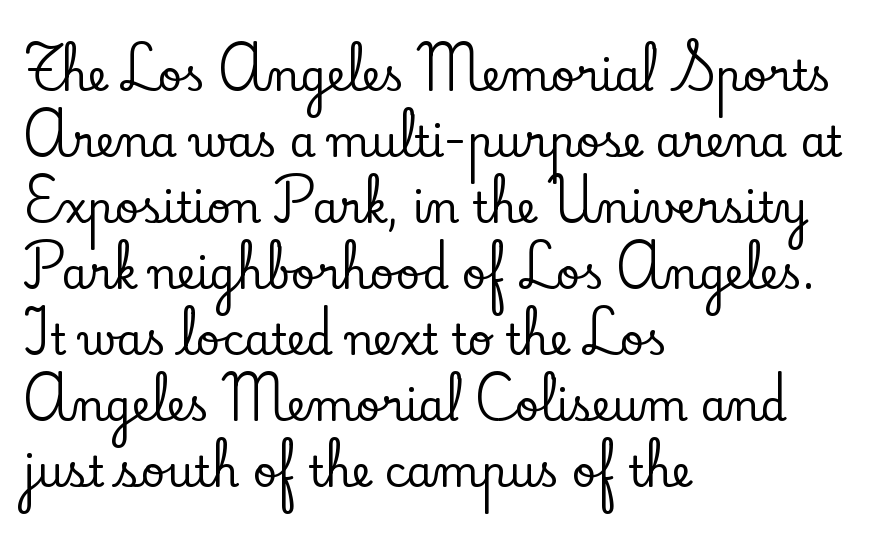
Q: Is the text italic (slanted)? A: No, it is upright.
Q: Is the typeface a serif or a sans-serif typeface? A: Serif.
Q: Is the text underlined? A: No.
Q: How is the paragraph aligned? A: Left-aligned.
Q: Is the spacing between letters normal or unusually wide? A: Normal.
Q: Is the spacing between lines tight, normal or loose? A: Normal.
Q: Width (condensed, normal, or wide)? A: Normal.
Q: Stroke contrast? A: Low.
Q: x-height? A: Small.
Q: Monospaced? A: No.
